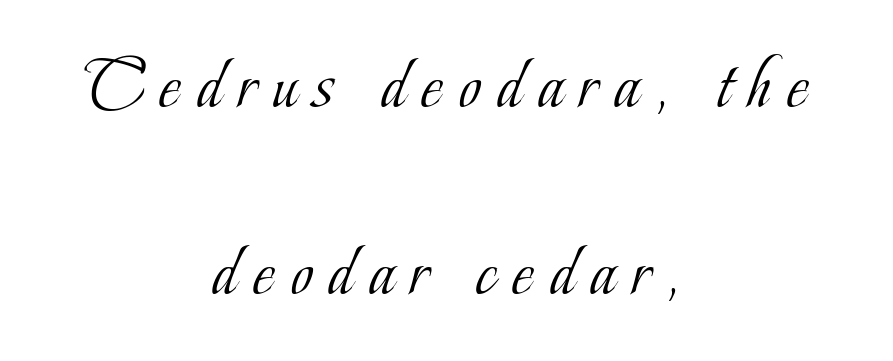
The image shows 75 px light, condensed serif type; set centered, loose line spacing (2.5x), unusually wide letter spacing (+0.22 em), not underlined; low stroke contrast and a small x-height.
